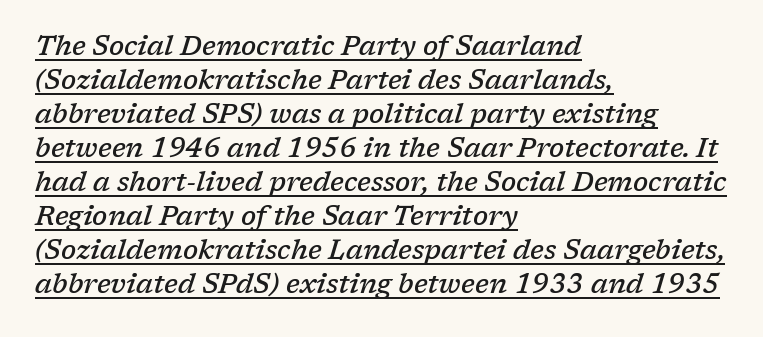
The image shows 27 px text type, italic (leaning right); set left-aligned, normal line spacing (1.26x), normal letter spacing, underlined.
